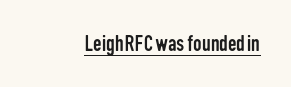
Q: Is the text bold? A: No.
Q: Is the text italic (slanted)? A: No, it is upright.
Q: Is the text underlined? A: Yes.
Q: Is the spacing between letters normal or unusually wide? A: Normal.
